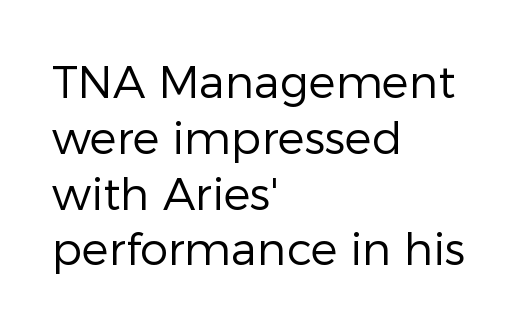
Q: Is the text bold? A: No.
Q: Is the text italic (slanted)? A: No, it is upright.
Q: Is the typeface a serif or a sans-serif typeface? A: Sans-serif.
Q: Is the text underlined? A: No.
Q: How is the paragraph aligned? A: Left-aligned.
Q: Is the spacing between letters normal or unusually wide? A: Normal.
Q: Width (condensed, normal, or wide)? A: Normal.
Q: Stroke contrast? A: Low.
Q: x-height? A: Medium.
Q: Monospaced? A: No.
